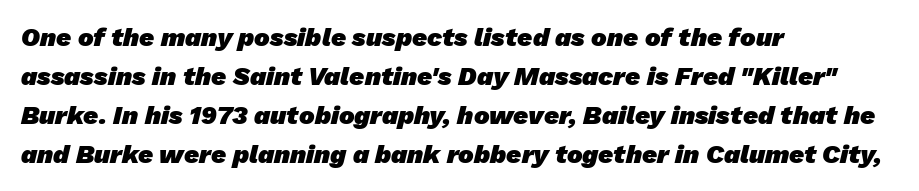
{"bold": "yes", "underline": "no", "align": "left", "line_spacing": "normal", "line_spacing_ratio": 1.5, "letter_spacing": "normal", "letter_spacing_em": 0.0, "glyph_px": 26}
